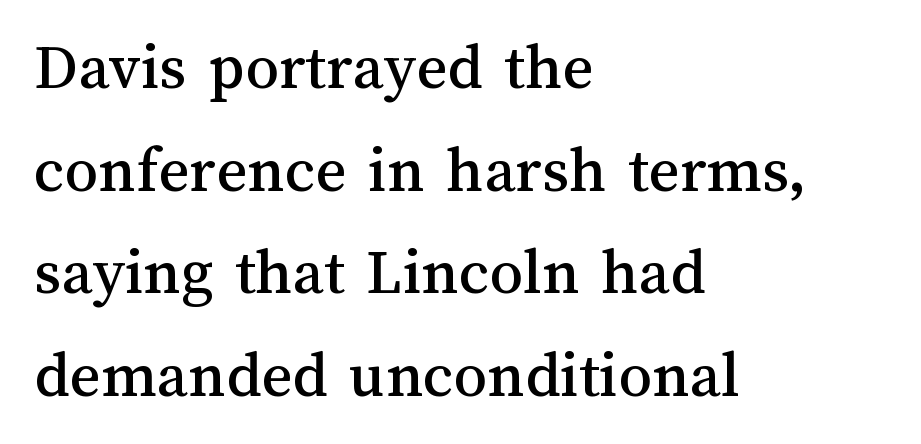
The image shows 67 px text type, upright; set left-aligned, normal line spacing (1.53x), normal letter spacing, not underlined; medium stroke contrast and a medium x-height.
